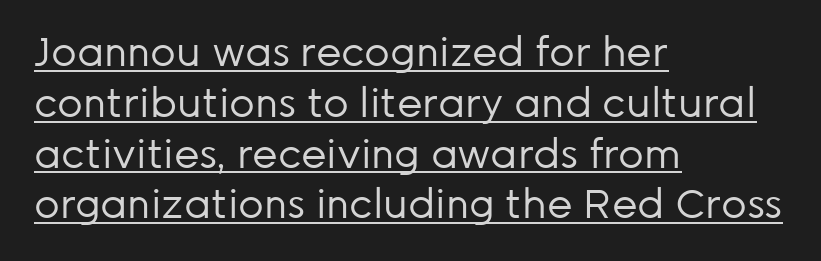
The lines in this sample share a left origin and differ only in where they stop. Each letter keeps its own natural width here, so spacing adapts to shape. The characters are drawn with everyday or finer stroke widths. This is the regular roman posture of the typeface. Inter-character spacing is left at the font's built-in metrics. Honestly, the row spacing looks completely unremarkable.
